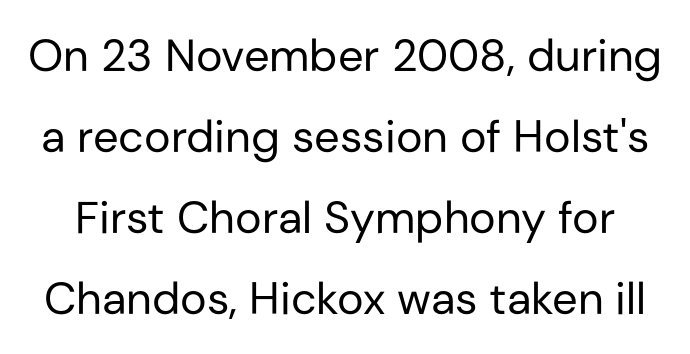
The image shows 45 px regular-weight sans-serif type, upright; set line spacing 1.8x, normal letter spacing, not underlined; low stroke contrast and a medium x-height.
